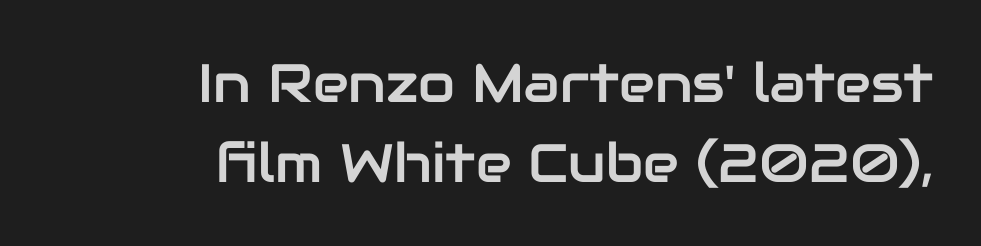
Q: Is the text italic (slanted)? A: No, it is upright.
Q: Is the typeface a serif or a sans-serif typeface? A: Sans-serif.
Q: Is the text underlined? A: No.
Q: How is the paragraph aligned? A: Right-aligned.
Q: Is the spacing between letters normal or unusually wide? A: Normal.
Q: Is the spacing between lines tight, normal or loose? A: Normal.
Q: Width (condensed, normal, or wide)? A: Normal.
Q: Stroke contrast? A: Low.
Q: x-height? A: Medium.
Q: Monospaced? A: No.
